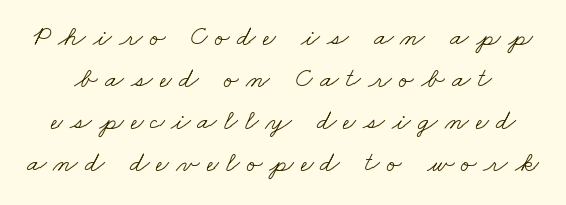
A clean baseline with only descenders dipping below it. Between one letter and the next there's a generous, obvious gap. The glyphs in this specimen are seriffed. Looks like regular typesetting: each glyph gets only the width it needs.
